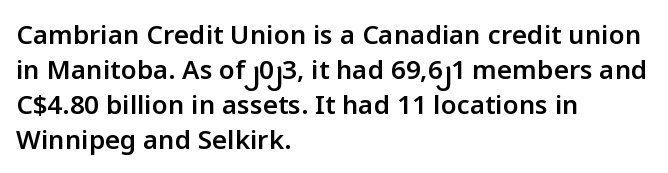
{"italic": "no", "bold": "semi", "underline": "no", "align": "left", "line_spacing": "normal", "line_spacing_ratio": 1.34, "letter_spacing": "normal", "letter_spacing_em": 0.0, "glyph_px": 26}
